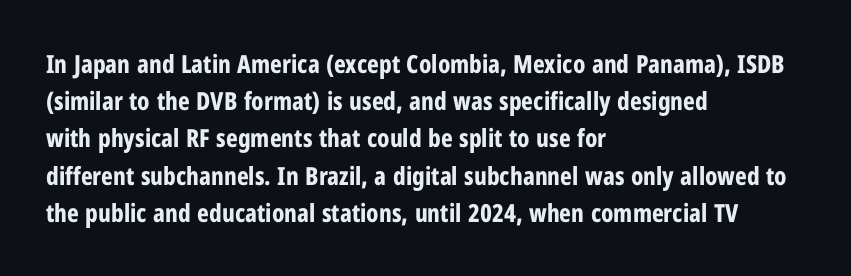
{"italic": "no", "bold": "yes", "underline": "no", "align": "left", "line_spacing": "normal", "line_spacing_ratio": 1.49, "letter_spacing": "normal", "letter_spacing_em": 0.0, "glyph_px": 25}
